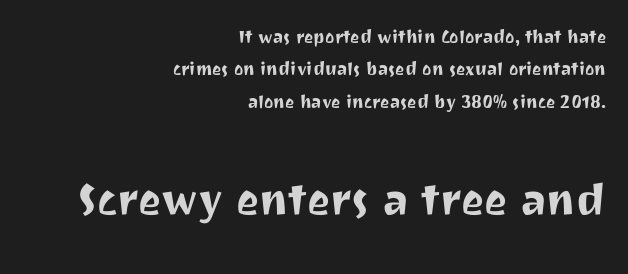
Q: Is the text italic (slanted)? A: No, it is upright.
Q: Is the typeface a serif or a sans-serif typeface? A: Sans-serif.
Q: Is the text underlined? A: No.
Q: How is the paragraph aligned? A: Right-aligned.
Q: Is the spacing between letters normal or unusually wide? A: Normal.
Q: Is the spacing between lines tight, normal or loose? A: Normal.
Q: Which block of text is set in a larger size, the first (top) or the second (bottom)? A: The second (bottom) one.
Q: Width (condensed, normal, or wide)? A: Normal.
Q: Stroke contrast? A: Medium.
Q: x-height? A: Medium.
Q: Monospaced? A: No.
